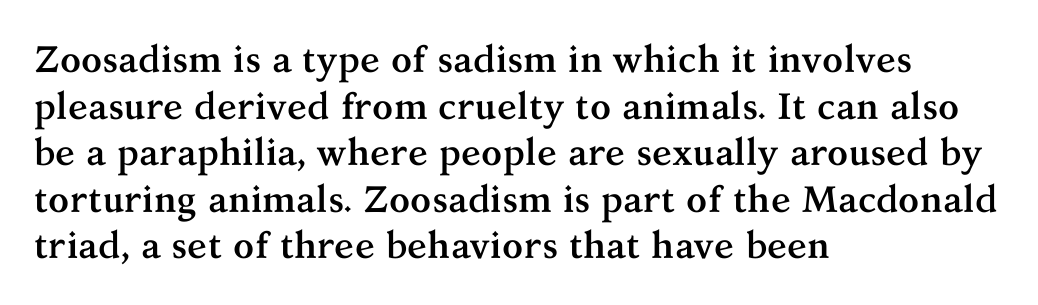
The image shows 37 px semibold serif type, upright; set left-aligned, normal line spacing (1.26x), normal letter spacing, not underlined; medium stroke contrast and a medium x-height.
